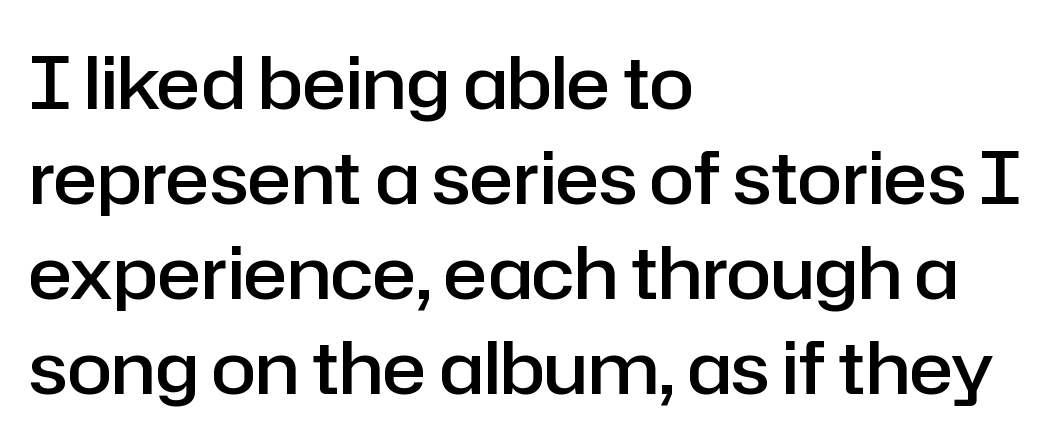
Q: Is the text bold? A: Semi-bold.
Q: Is the text italic (slanted)? A: No, it is upright.
Q: Is the typeface a serif or a sans-serif typeface? A: Sans-serif.
Q: Is the text underlined? A: No.
Q: How is the paragraph aligned? A: Left-aligned.
Q: Is the spacing between letters normal or unusually wide? A: Normal.
Q: Is the spacing between lines tight, normal or loose? A: Normal.
Q: Width (condensed, normal, or wide)? A: Normal.
Q: Stroke contrast? A: Low.
Q: x-height? A: Medium.
Q: Monospaced? A: No.
